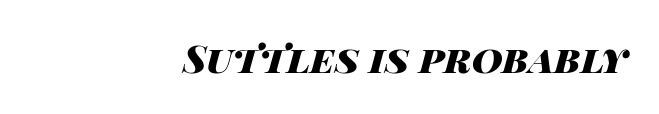
{"italic": "yes", "lean": "right", "slant_degrees": 14, "bold": "yes", "weight": "heavy", "width": "wide", "stroke_contrast": "high", "x_height": "large", "monospaced": "no", "underline": "no", "align": "right", "letter_spacing": "normal", "letter_spacing_em": 0.0, "glyph_px": 38}
